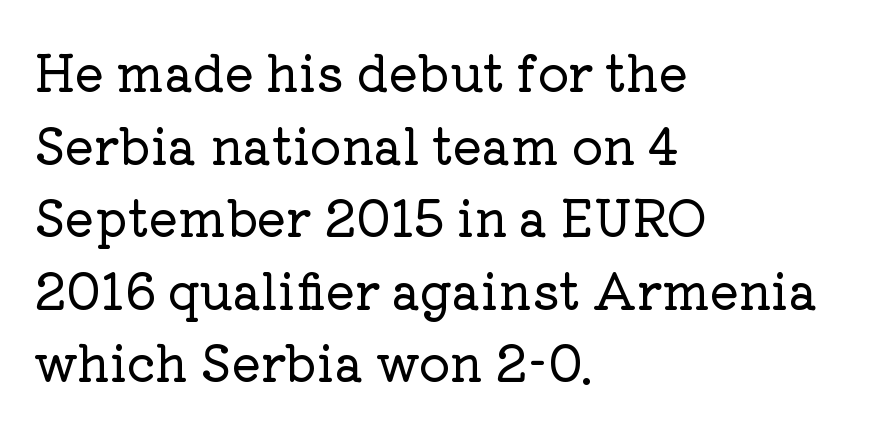
{"serif": "yes", "italic": "no", "width": "normal", "stroke_contrast": "low", "x_height": "medium", "monospaced": "no", "underline": "no", "align": "left", "line_spacing": "normal", "line_spacing_ratio": 1.48, "letter_spacing": "normal", "letter_spacing_em": 0.0, "glyph_px": 49}
